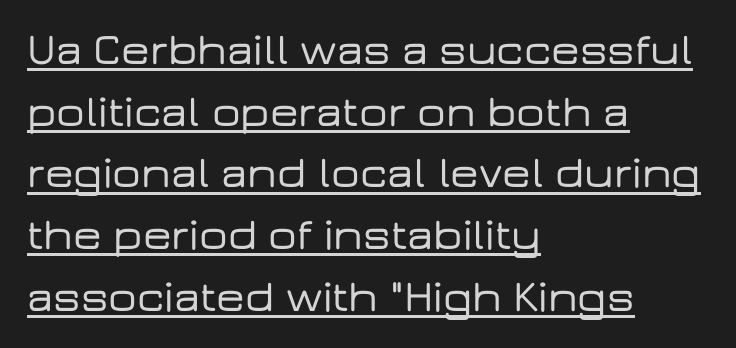
This block has exactly the height ordinary leading produces. Observe the ordinary spacing: letters are neighbours, not strangers. The letters advance in unequal steps, a hallmark of proportional type. The lines in this sample share a left origin and differ only in where they stop. Check the space under the baseline: a stroke is drawn there. The passage shown is typeset with a sans-serif family.
